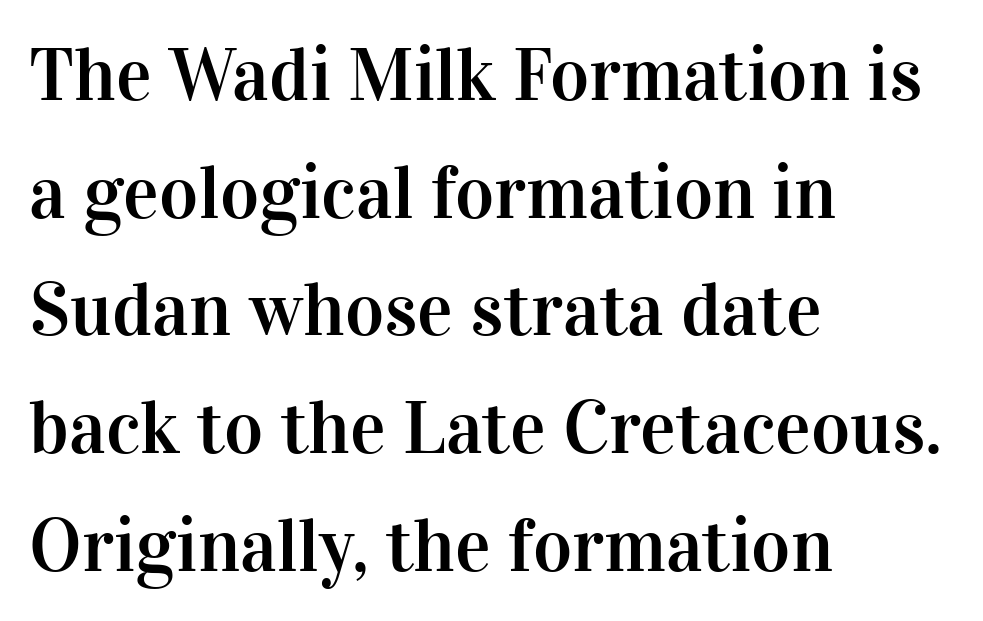
Q: Is the text italic (slanted)? A: No, it is upright.
Q: Is the typeface a serif or a sans-serif typeface? A: Serif.
Q: Is the text underlined? A: No.
Q: How is the paragraph aligned? A: Left-aligned.
Q: Is the spacing between letters normal or unusually wide? A: Normal.
Q: Is the spacing between lines tight, normal or loose? A: Normal.
Q: Width (condensed, normal, or wide)? A: Normal.
Q: Stroke contrast? A: High.
Q: x-height? A: Medium.
Q: Monospaced? A: No.
